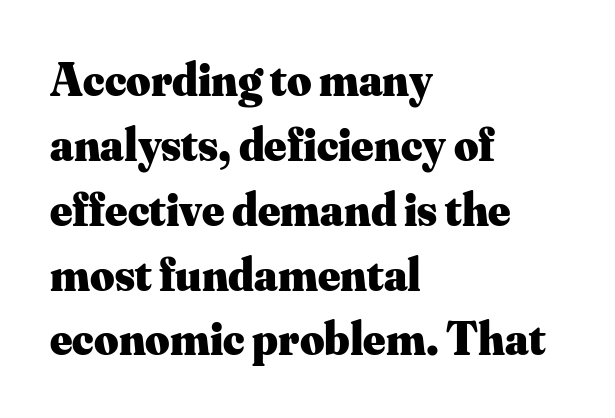
Beneath every word, the page is bare. You could not count columns in this text — the font is proportionally spaced. Every stem runs plumb, perpendicular to the baseline. This sample uses plain, unmodified letter spacing. Pretty heavy lettering here — definitely bold. Layout note: lines flush left.
